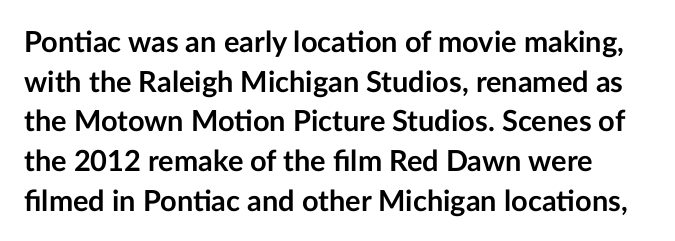
Q: Is the text bold? A: Yes.
Q: Is the text italic (slanted)? A: No, it is upright.
Q: Is the typeface a serif or a sans-serif typeface? A: Sans-serif.
Q: Is the text underlined? A: No.
Q: Is the spacing between letters normal or unusually wide? A: Normal.
Q: Is the spacing between lines tight, normal or loose? A: Normal.
Q: Width (condensed, normal, or wide)? A: Normal.
Q: Stroke contrast? A: Low.
Q: x-height? A: Medium.
Q: Monospaced? A: No.
